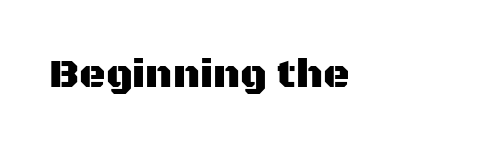
{"serif": "no", "italic": "no", "width": "normal", "stroke_contrast": "medium", "x_height": "large", "monospaced": "no", "underline": "no", "letter_spacing": "normal", "letter_spacing_em": 0.0, "glyph_px": 41}
